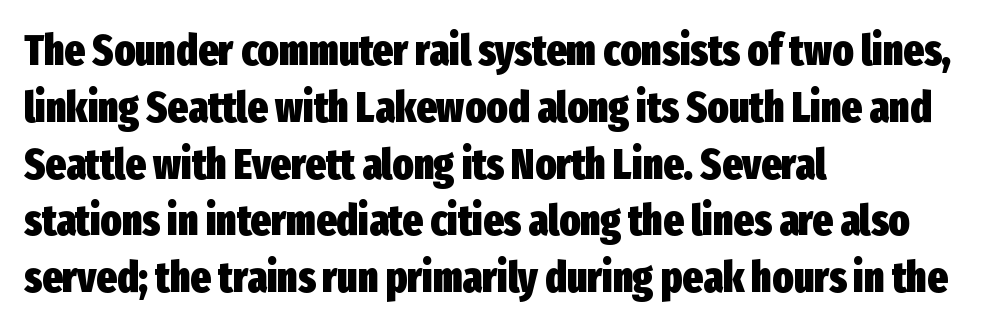
The image shows 43 px heavy, condensed sans-serif type, upright; set left-aligned, normal line spacing (1.32x), normal letter spacing, not underlined; low stroke contrast and a medium x-height.
